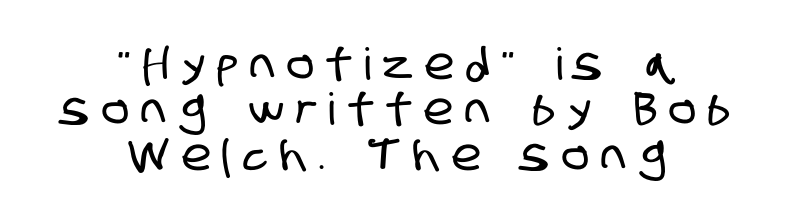
Q: Is the typeface a serif or a sans-serif typeface? A: Sans-serif.
Q: Is the text underlined? A: No.
Q: How is the paragraph aligned? A: Centered.
Q: Is the spacing between letters normal or unusually wide? A: Unusually wide.
Q: Is the spacing between lines tight, normal or loose? A: Tight.
Q: Width (condensed, normal, or wide)? A: Condensed.
Q: Stroke contrast? A: Low.
Q: x-height? A: Large.
Q: Monospaced? A: No.
